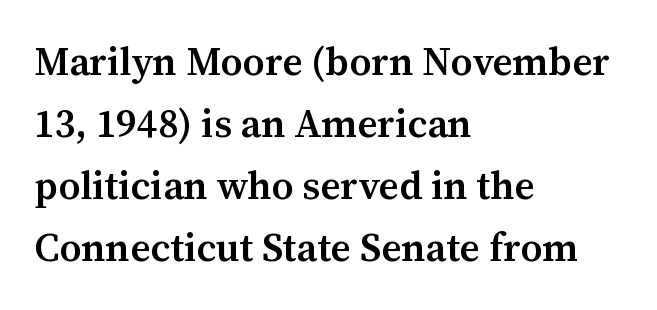
The image shows 39 px semibold serif type, upright; set left-aligned, normal line spacing (1.59x), normal letter spacing, not underlined; medium stroke contrast and a medium x-height.
